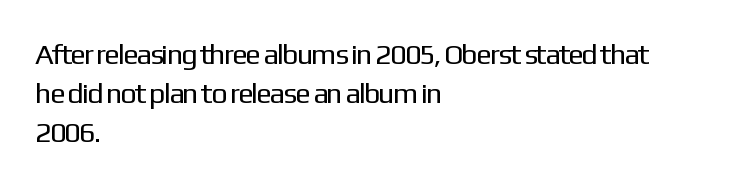
Q: Is the text bold? A: No.
Q: Is the text italic (slanted)? A: No, it is upright.
Q: Is the typeface a serif or a sans-serif typeface? A: Sans-serif.
Q: Is the text underlined? A: No.
Q: How is the paragraph aligned? A: Left-aligned.
Q: Is the spacing between letters normal or unusually wide? A: Normal.
Q: Is the spacing between lines tight, normal or loose? A: Normal.
Q: Width (condensed, normal, or wide)? A: Normal.
Q: Stroke contrast? A: Low.
Q: x-height? A: Medium.
Q: Monospaced? A: No.
